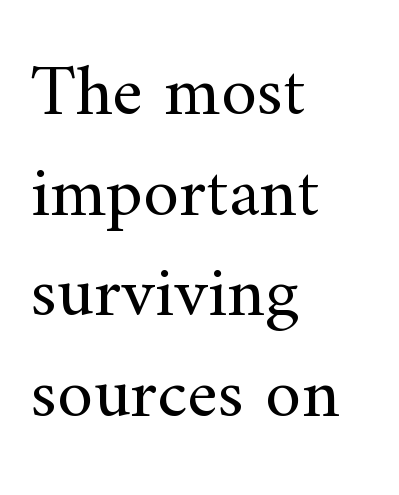
The image shows 73 px regular-weight serif type, upright; set left-aligned, normal line spacing (1.38x), normal letter spacing, not underlined; medium stroke contrast and a small x-height.
